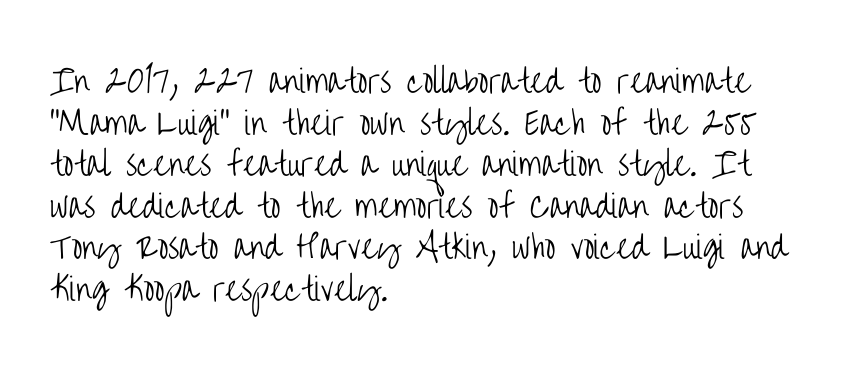
Q: Is the text bold? A: No.
Q: Is the text italic (slanted)? A: No, it is upright.
Q: Is the typeface a serif or a sans-serif typeface? A: Sans-serif.
Q: Is the text underlined? A: No.
Q: How is the paragraph aligned? A: Left-aligned.
Q: Is the spacing between letters normal or unusually wide? A: Normal.
Q: Is the spacing between lines tight, normal or loose? A: Normal.
Q: Width (condensed, normal, or wide)? A: Condensed.
Q: Stroke contrast? A: Low.
Q: x-height? A: Large.
Q: Monospaced? A: No.
